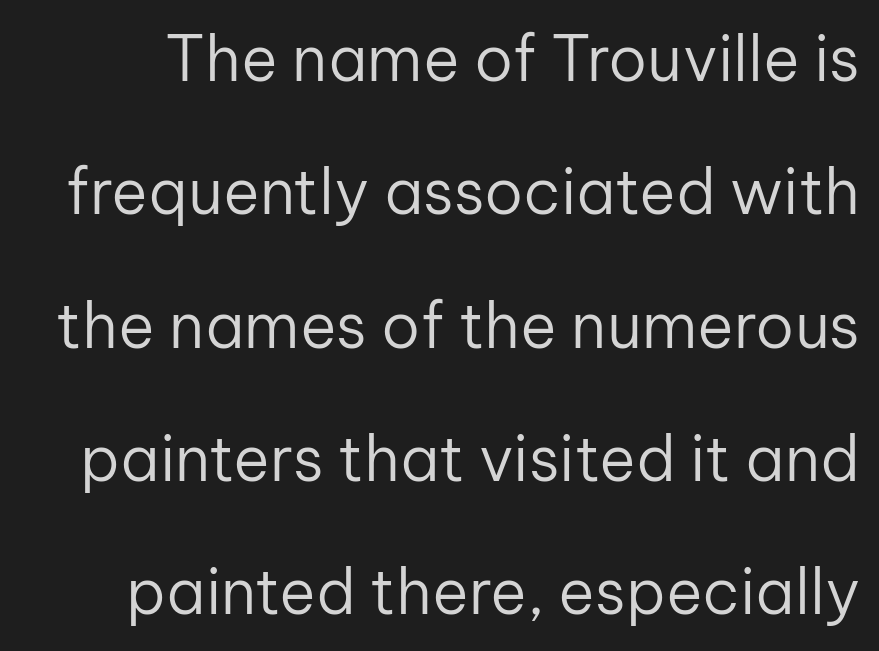
{"serif": "no", "italic": "no", "bold": "no", "weight": "regular", "width": "normal", "stroke_contrast": "low", "x_height": "medium", "monospaced": "no", "underline": "no", "line_spacing": "loose", "line_spacing_ratio": 2.15, "letter_spacing": "normal", "letter_spacing_em": 0.0, "glyph_px": 62}
